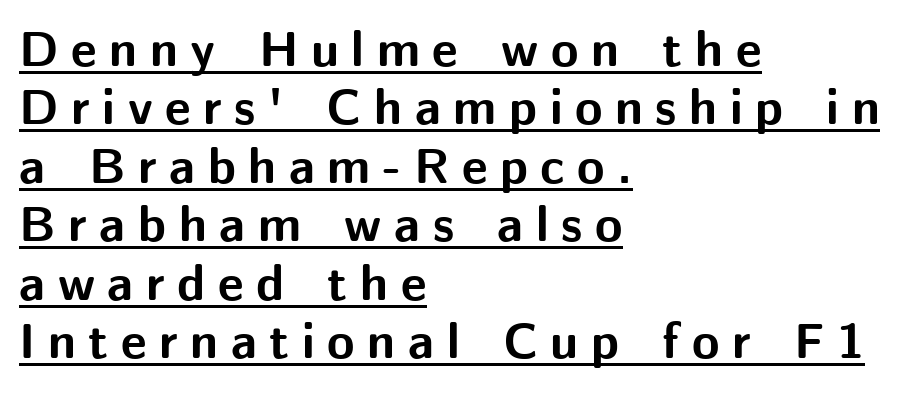
The image shows 50 px bold sans-serif type, upright; set left-aligned, line spacing 1.17x, unusually wide letter spacing (+0.25 em), underlined; medium stroke contrast and a medium x-height.
